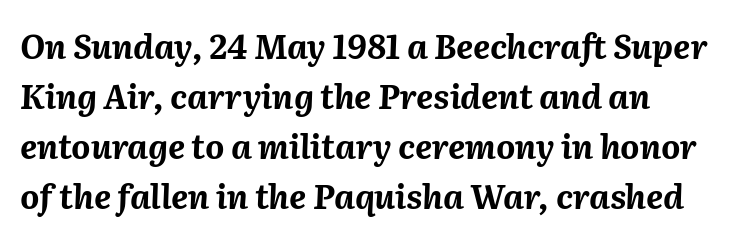
Q: Is the text bold? A: Yes.
Q: Is the text italic (slanted)? A: Yes, it leans right by about 2 degrees.
Q: Is the text underlined? A: No.
Q: How is the paragraph aligned? A: Left-aligned.
Q: Is the spacing between letters normal or unusually wide? A: Normal.
Q: Is the spacing between lines tight, normal or loose? A: Normal.
Q: Width (condensed, normal, or wide)? A: Normal.
Q: Stroke contrast? A: Medium.
Q: x-height? A: Medium.
Q: Monospaced? A: No.
